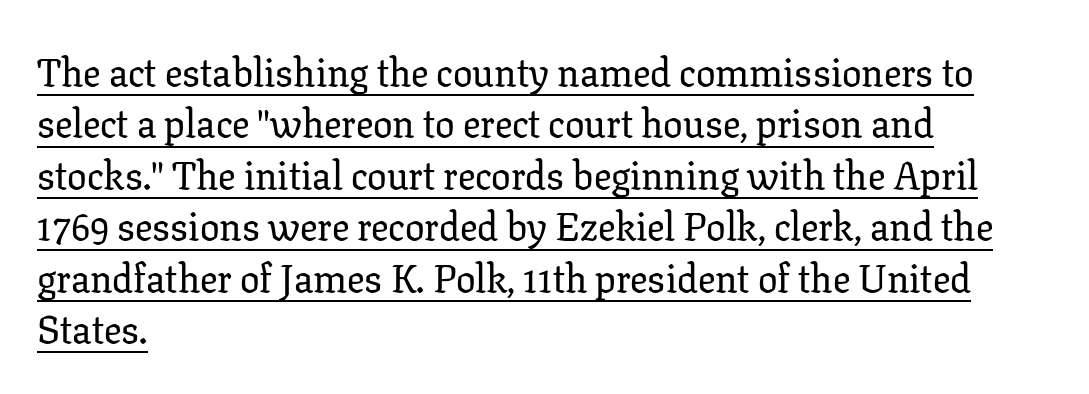
The image shows 39 px serif type, upright; set left-aligned, normal line spacing (1.32x), normal letter spacing, underlined; low stroke contrast and a medium x-height.
